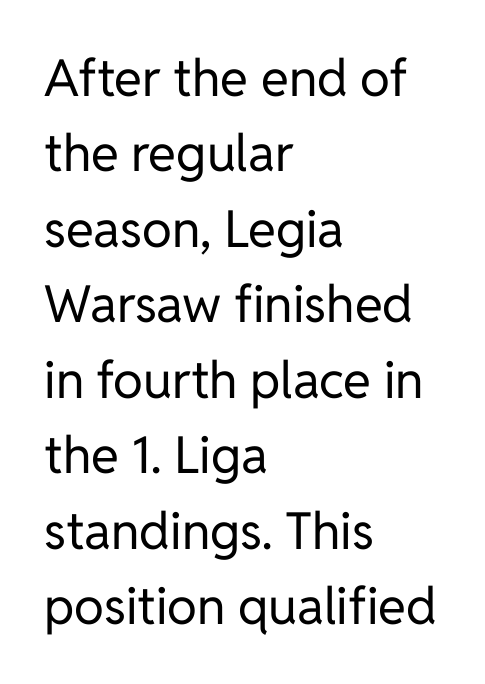
{"serif": "no", "italic": "no", "bold": "no", "weight": "regular", "width": "normal", "stroke_contrast": "low", "x_height": "medium", "monospaced": "no", "underline": "no", "align": "left", "line_spacing": "normal", "line_spacing_ratio": 1.48, "letter_spacing": "normal", "letter_spacing_em": 0.0, "glyph_px": 51}
